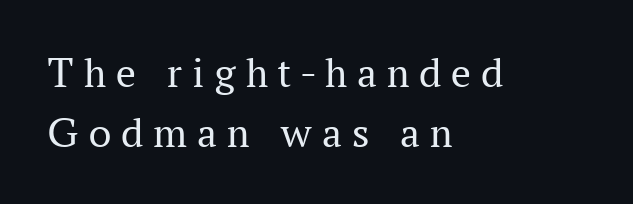
The image shows 44 px regular-weight serif type, upright; set left-aligned, normal line spacing (1.36x), unusually wide letter spacing (+0.23 em), not underlined; medium stroke contrast and a medium x-height.
